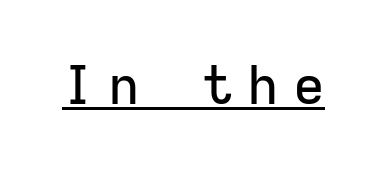
{"serif": "no", "italic": "no", "width": "normal", "stroke_contrast": "low", "x_height": "medium", "monospaced": "yes", "underline": "yes", "letter_spacing": "wide", "letter_spacing_em": 0.27, "glyph_px": 53}
